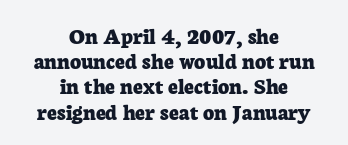
Honestly, the rows look squashed on top of each other. Descenders are the only things crossing below the line. Short and long lines alike share a common midpoint. No italicization has been applied; the sample stays upright.
